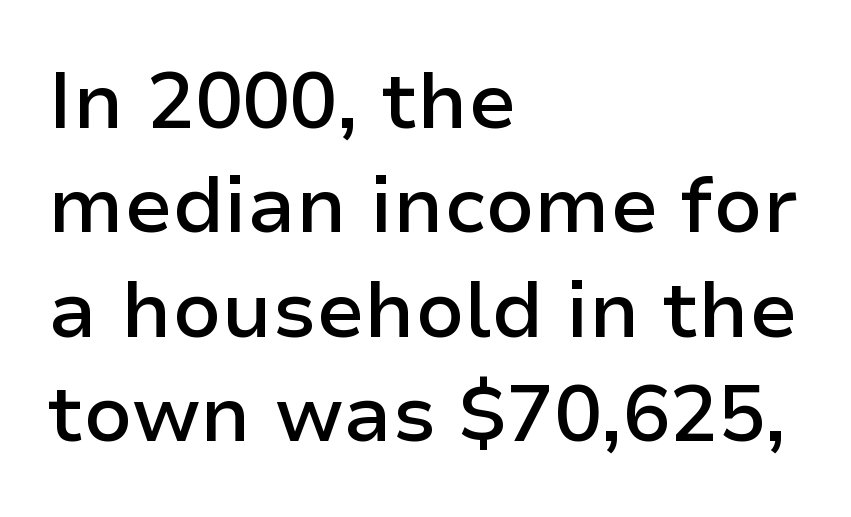
The image shows 79 px semibold sans-serif type, upright; set left-aligned, normal line spacing (1.32x), normal letter spacing, not underlined; low stroke contrast and a medium x-height.
